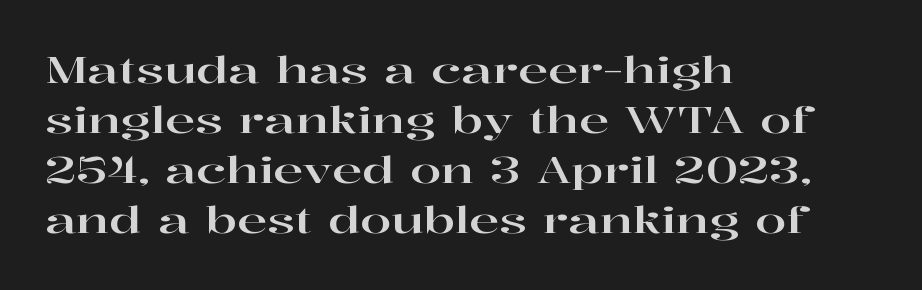
Q: Is the text italic (slanted)? A: No, it is upright.
Q: Is the typeface a serif or a sans-serif typeface? A: Serif.
Q: Is the text underlined? A: No.
Q: How is the paragraph aligned? A: Left-aligned.
Q: Is the spacing between letters normal or unusually wide? A: Normal.
Q: Is the spacing between lines tight, normal or loose? A: Normal.
Q: Width (condensed, normal, or wide)? A: Wide.
Q: Stroke contrast? A: High.
Q: x-height? A: Medium.
Q: Monospaced? A: No.
